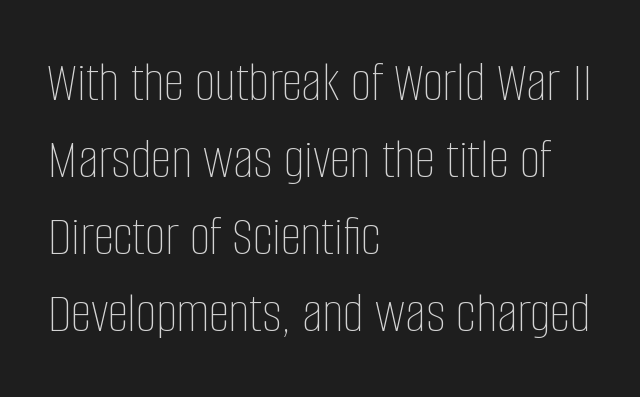
This block has exactly the height ordinary leading produces. Varying glyph widths throughout — classic text-font behaviour. Rendered with straight, roman letterforms. Honestly, there is no underline to notice here at all. The passage is arranged the way most books set body copy — flush left.
